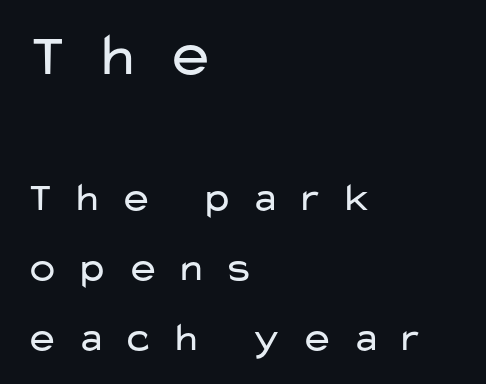
{"serif": "no", "italic": "no", "bold": "no", "weight": "regular", "width": "wide", "stroke_contrast": "low", "x_height": "medium", "monospaced": "no", "underline": "no", "align": "left", "line_spacing": "normal", "line_spacing_ratio": 1.7, "letter_spacing": "wide", "letter_spacing_em": 0.42, "larger_block": "first", "size_ratio": 1.49, "glyph_px": 61}
